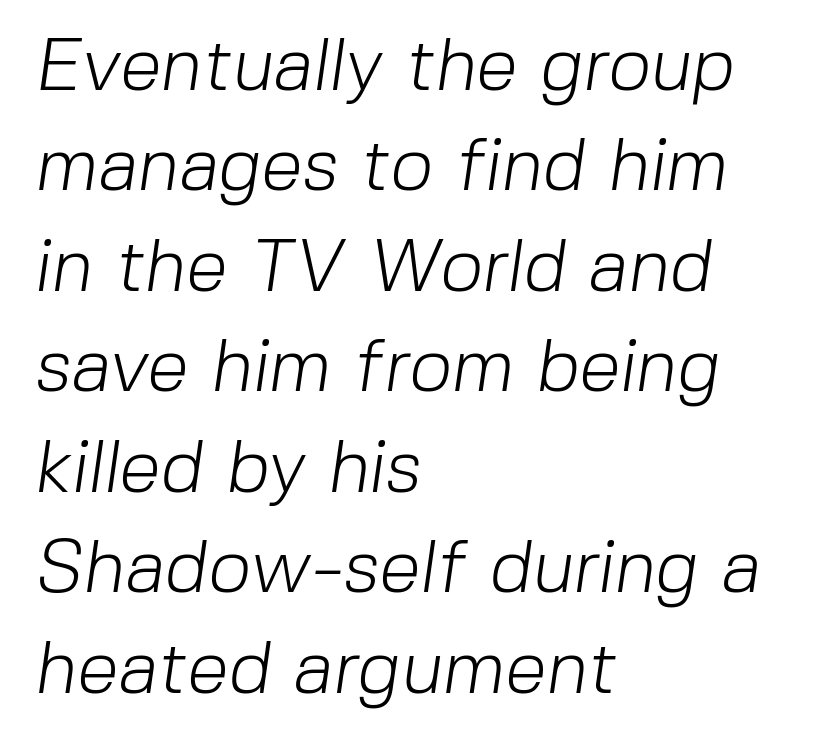
Q: Is the text bold? A: No.
Q: Is the typeface a serif or a sans-serif typeface? A: Sans-serif.
Q: Is the text underlined? A: No.
Q: How is the paragraph aligned? A: Left-aligned.
Q: Is the spacing between letters normal or unusually wide? A: Normal.
Q: Is the spacing between lines tight, normal or loose? A: Normal.
Q: Width (condensed, normal, or wide)? A: Normal.
Q: Stroke contrast? A: Low.
Q: x-height? A: Medium.
Q: Monospaced? A: No.
